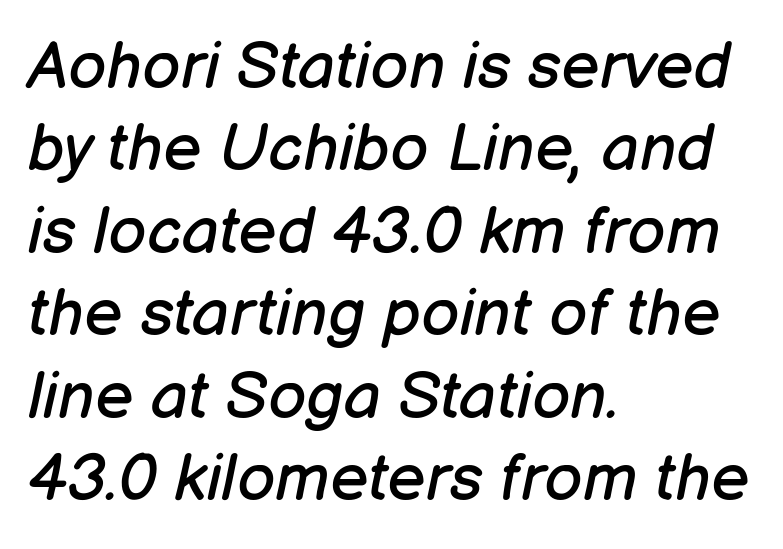
Q: Is the text bold? A: No.
Q: Is the text italic (slanted)? A: Yes, it leans right by about 12 degrees.
Q: Is the text underlined? A: No.
Q: How is the paragraph aligned? A: Left-aligned.
Q: Is the spacing between letters normal or unusually wide? A: Normal.
Q: Is the spacing between lines tight, normal or loose? A: Normal.
Q: Width (condensed, normal, or wide)? A: Normal.
Q: Stroke contrast? A: Low.
Q: x-height? A: Medium.
Q: Monospaced? A: No.
